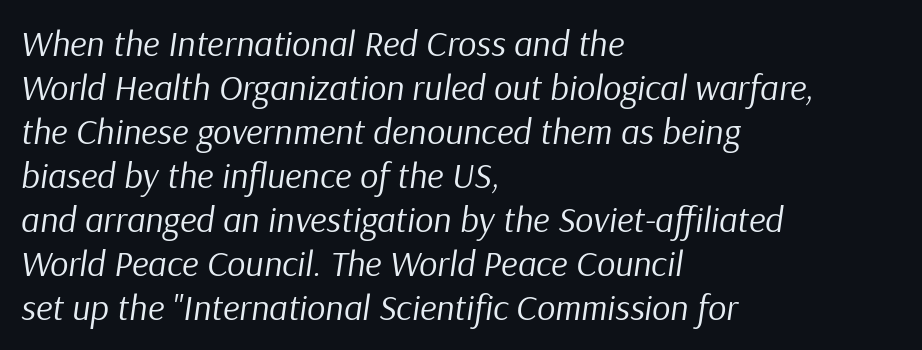
The image shows 36 px regular-weight type, italic (leaning right); set left-aligned, line spacing 1.22x, normal letter spacing, not underlined; low stroke contrast and a medium x-height.
